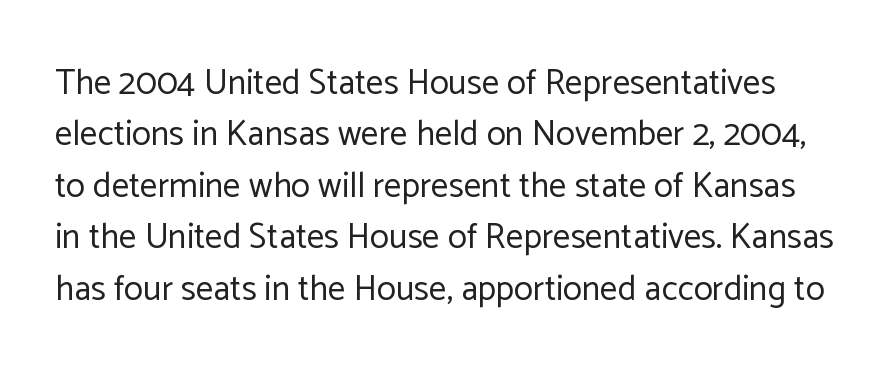
Is this a fixed-width face? No — the glyphs have proportional, varying widths. In terms of posture, this sample is upright. The passage shown stacks its lines at a standard gap. No feet cap the strokes, marking this as sans-serif type.
